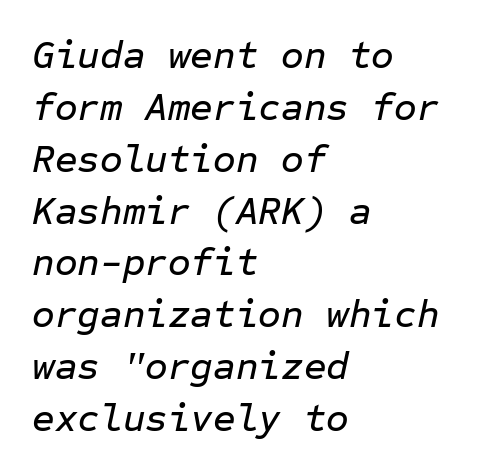
Q: Is the text italic (slanted)? A: Yes, it leans right by about 12 degrees.
Q: Is the text underlined? A: No.
Q: How is the paragraph aligned? A: Left-aligned.
Q: Is the spacing between letters normal or unusually wide? A: Normal.
Q: Is the spacing between lines tight, normal or loose? A: Normal.
Q: Width (condensed, normal, or wide)? A: Normal.
Q: Stroke contrast? A: Low.
Q: x-height? A: Medium.
Q: Monospaced? A: Yes.
